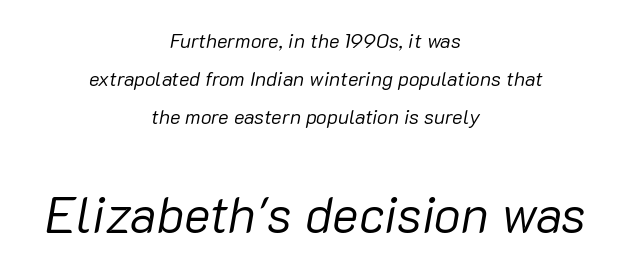
Q: Is the text bold? A: No.
Q: Is the text italic (slanted)? A: Yes, it leans right by about 10 degrees.
Q: Is the text underlined? A: No.
Q: How is the paragraph aligned? A: Centered.
Q: Is the spacing between letters normal or unusually wide? A: Normal.
Q: Which block of text is set in a larger size, the first (top) or the second (bottom)? A: The second (bottom) one.
Q: Width (condensed, normal, or wide)? A: Normal.
Q: Stroke contrast? A: Low.
Q: x-height? A: Medium.
Q: Monospaced? A: No.
